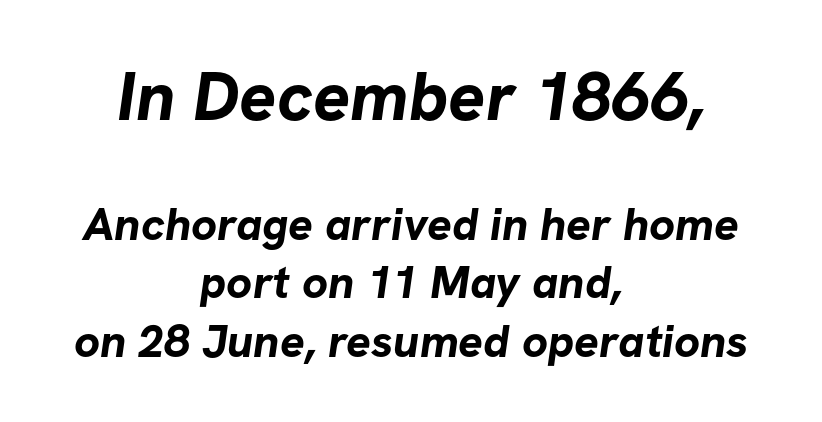
Q: Is the text bold? A: Yes.
Q: Is the typeface a serif or a sans-serif typeface? A: Sans-serif.
Q: Is the text underlined? A: No.
Q: How is the paragraph aligned? A: Centered.
Q: Is the spacing between letters normal or unusually wide? A: Normal.
Q: Is the spacing between lines tight, normal or loose? A: Normal.
Q: Which block of text is set in a larger size, the first (top) or the second (bottom)? A: The first (top) one.
Q: Width (condensed, normal, or wide)? A: Normal.
Q: Stroke contrast? A: Low.
Q: x-height? A: Medium.
Q: Monospaced? A: No.
